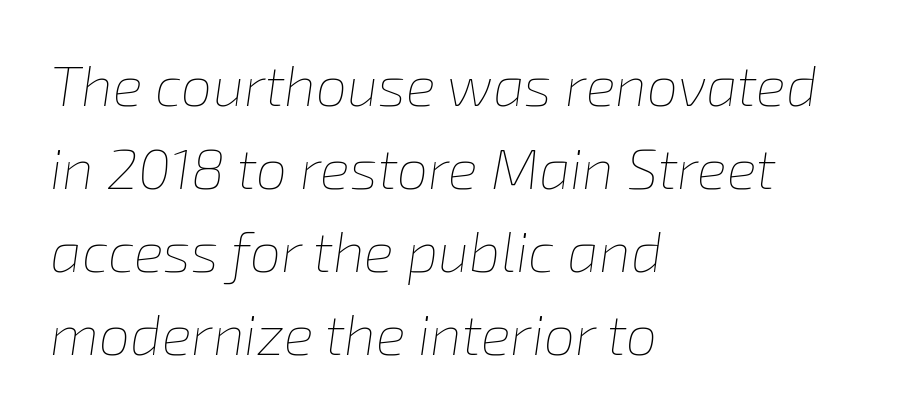
Q: Is the text bold? A: No.
Q: Is the text italic (slanted)? A: Yes, it leans right by about 8 degrees.
Q: Is the text underlined? A: No.
Q: How is the paragraph aligned? A: Left-aligned.
Q: Is the spacing between letters normal or unusually wide? A: Normal.
Q: Is the spacing between lines tight, normal or loose? A: Normal.
Q: Width (condensed, normal, or wide)? A: Normal.
Q: Stroke contrast? A: Low.
Q: x-height? A: Medium.
Q: Monospaced? A: No.
